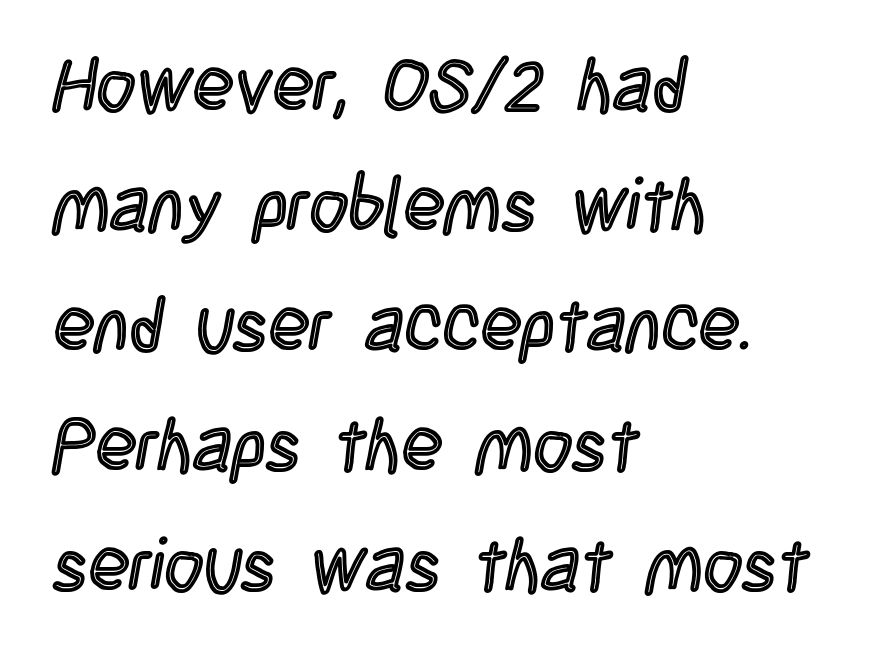
The image shows 75 px condensed type; set left-aligned, normal line spacing (1.6x), normal letter spacing, not underlined; a large x-height.
